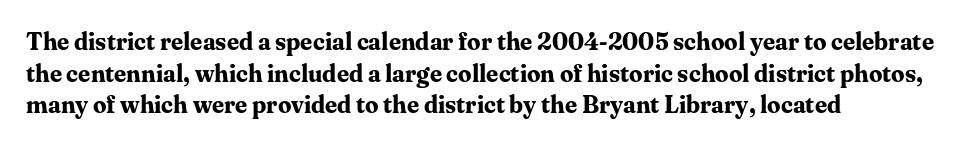
{"italic": "no", "bold": "yes", "underline": "no", "align": "left", "line_spacing": "normal", "line_spacing_ratio": 1.32, "letter_spacing": "normal", "letter_spacing_em": 0.0, "glyph_px": 24}
